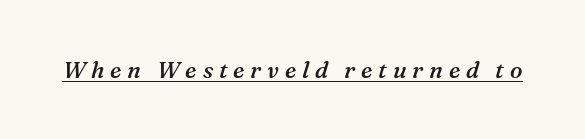
Q: Is the text bold? A: Semi-bold.
Q: Is the text italic (slanted)? A: Yes, it leans right by about 16 degrees.
Q: Is the text underlined? A: Yes.
Q: Is the spacing between letters normal or unusually wide? A: Unusually wide.
